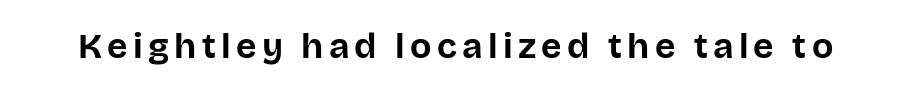
{"serif": "no", "italic": "no", "bold": "yes", "weight": "bold", "width": "normal", "stroke_contrast": "low", "x_height": "large", "monospaced": "no", "underline": "no", "glyph_px": 35}
